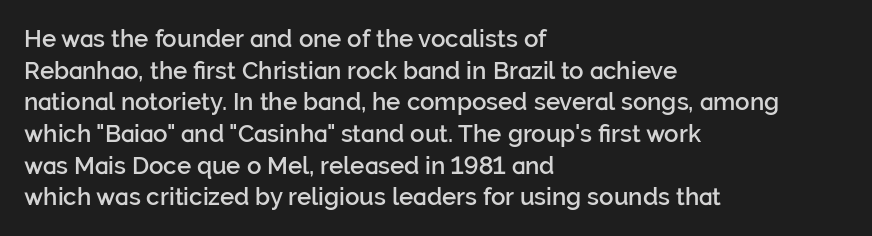
The image shows 24 px text type, upright; set left-aligned, normal line spacing (1.32x), normal letter spacing, not underlined.
